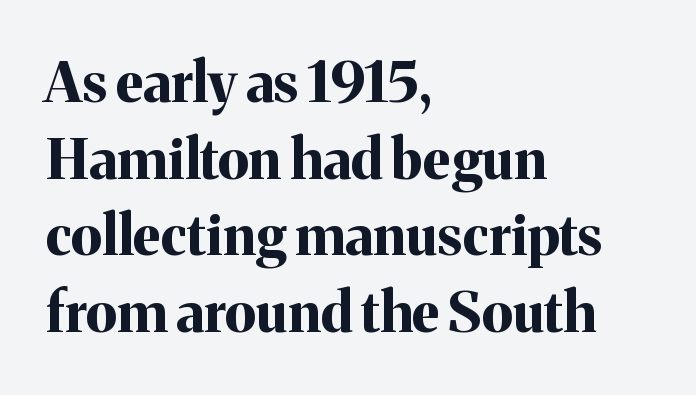
The image shows 56 px bold serif type, upright; set left-aligned, normal line spacing (1.37x), normal letter spacing, not underlined; medium stroke contrast and a medium x-height.
